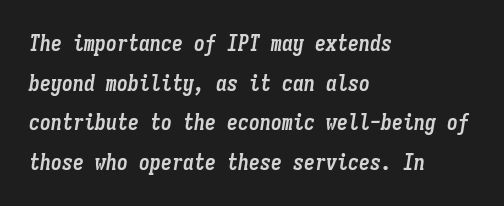
Q: Is the text bold? A: Yes.
Q: Is the text italic (slanted)? A: Yes, it leans right by about 9 degrees.
Q: Is the text underlined? A: No.
Q: How is the paragraph aligned? A: Left-aligned.
Q: Is the spacing between letters normal or unusually wide? A: Normal.
